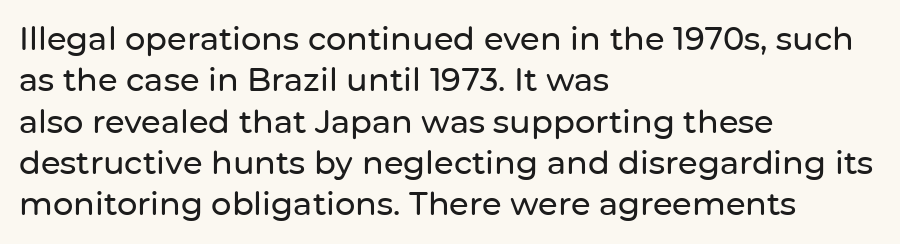
The glyphs are unaccompanied by any horizontal stroke below them. If you measured baseline to baseline, you'd find a middling distance. This sample uses an upright cut, with every glyph sitting square on the baseline. The passage is arranged the way most books set body copy — flush left. Proportional: the letters do not fall into vertical columns. Each word holds together tightly as a unit, with standard inter-letter gaps.
